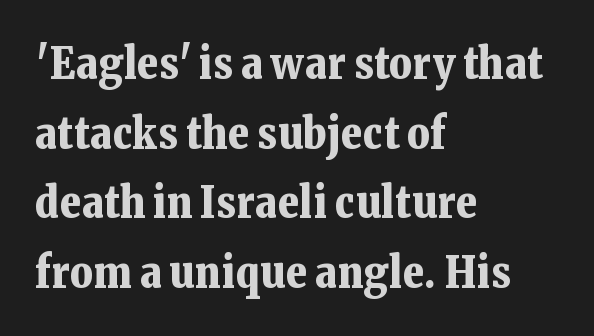
{"serif": "yes", "italic": "no", "bold": "yes", "weight": "bold", "width": "normal", "stroke_contrast": "low", "x_height": "medium", "monospaced": "no", "underline": "no", "align": "left", "line_spacing": "normal", "line_spacing_ratio": 1.58, "letter_spacing": "normal", "letter_spacing_em": 0.0, "glyph_px": 44}
